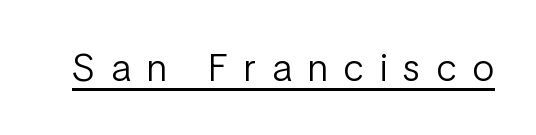
Q: Is the text bold? A: No.
Q: Is the text italic (slanted)? A: No, it is upright.
Q: Is the typeface a serif or a sans-serif typeface? A: Sans-serif.
Q: Is the text underlined? A: Yes.
Q: Is the spacing between letters normal or unusually wide? A: Unusually wide.
Q: Width (condensed, normal, or wide)? A: Condensed.
Q: Stroke contrast? A: Low.
Q: x-height? A: Medium.
Q: Monospaced? A: No.
